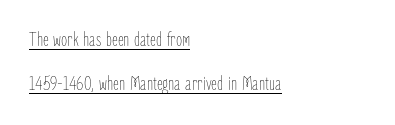
{"italic": "no", "bold": "no", "underline": "yes", "align": "left", "line_spacing": "loose", "line_spacing_ratio": 2.19, "letter_spacing": "normal", "letter_spacing_em": 0.0, "glyph_px": 20}
